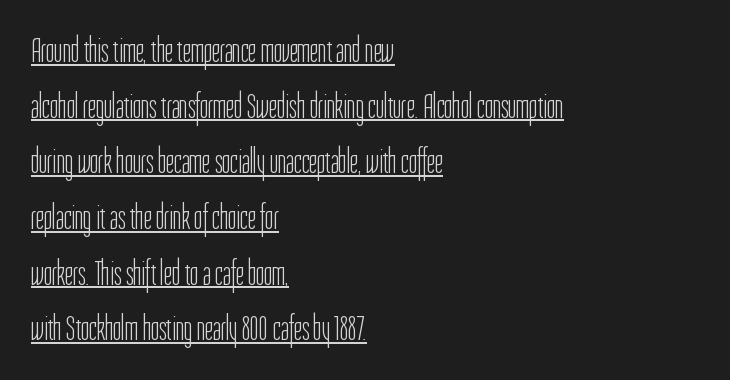
The image shows 35 px light, condensed sans-serif type, upright; set left-aligned, normal line spacing (1.59x), normal letter spacing, underlined; low stroke contrast and a medium x-height.
